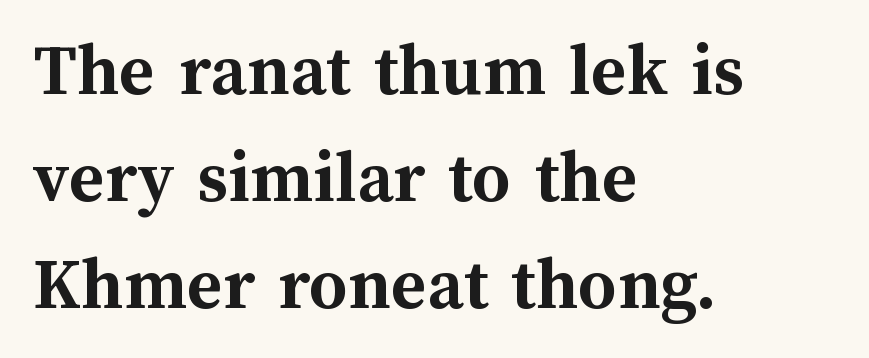
Q: Is the text bold? A: Yes.
Q: Is the text italic (slanted)? A: No, it is upright.
Q: Is the text underlined? A: No.
Q: How is the paragraph aligned? A: Left-aligned.
Q: Is the spacing between letters normal or unusually wide? A: Normal.
Q: Is the spacing between lines tight, normal or loose? A: Normal.
Q: Width (condensed, normal, or wide)? A: Normal.
Q: Stroke contrast? A: Medium.
Q: x-height? A: Medium.
Q: Monospaced? A: No.
